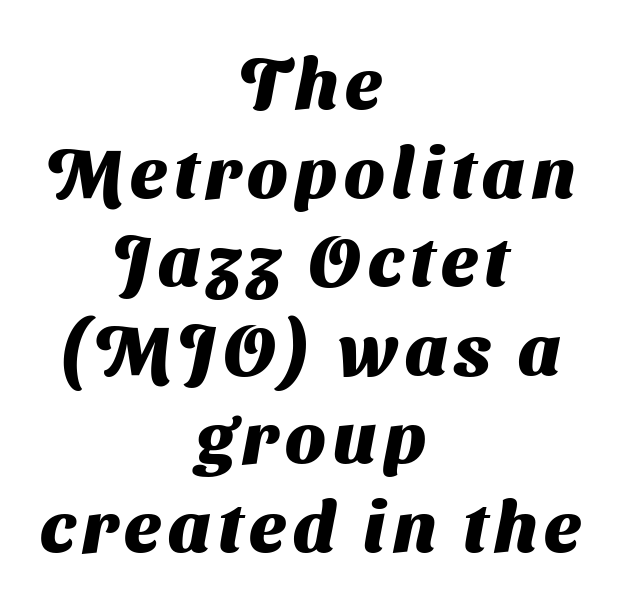
The image shows 72 px heavy sans-serif type; set centered, line spacing 1.23x, not underlined; medium stroke contrast and a medium x-height.
